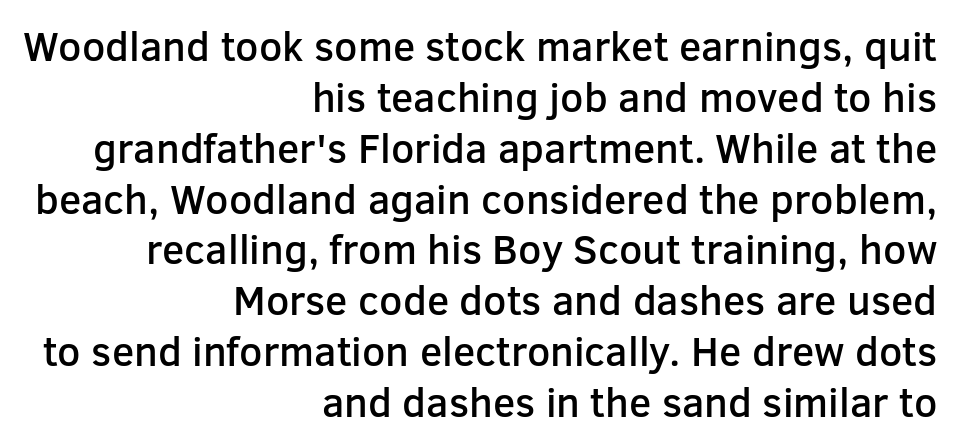
The face used here is a sans, in the tradition of grotesques and geometrics. The face used here is rendered with its standard letterfit. Here the designer chose a conventional face with non-uniform glyph widths. Students, this is semibold: more ink than regular, less than bold. No word sits above an underline. Italic? Not at all — the glyphs are vertical.
